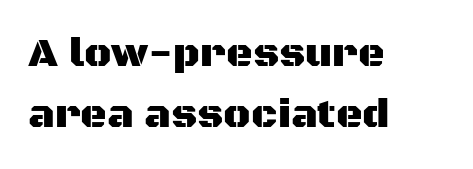
{"serif": "no", "italic": "no", "width": "normal", "stroke_contrast": "medium", "x_height": "large", "monospaced": "no", "underline": "no", "align": "left", "line_spacing": "normal", "line_spacing_ratio": 1.48, "letter_spacing": "normal", "letter_spacing_em": 0.0, "glyph_px": 41}
